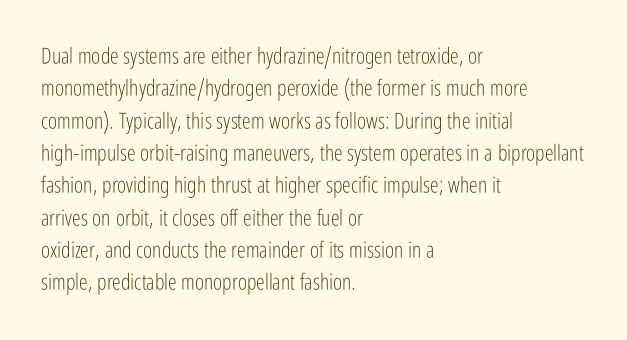
The image shows 22 px text type, upright; set left-aligned, normal line spacing (1.47x), normal letter spacing, not underlined.
